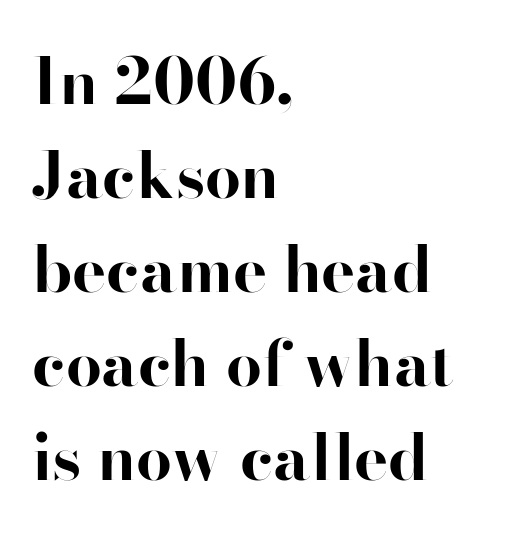
To sum up the face: it is a sans, with no serifs. The font is running at its bold setting. The rag falls on the right side of this text block. The line texture is even and compact thanks to regular tracking.
